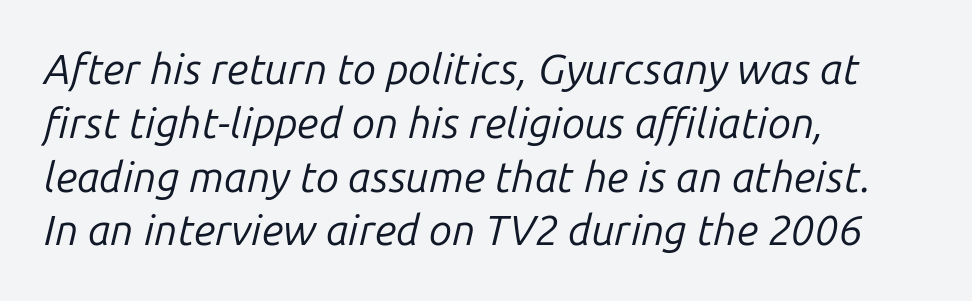
The image shows 42 px regular-weight type, italic (leaning right); set left-aligned, normal line spacing (1.28x), normal letter spacing, not underlined; low stroke contrast and a medium x-height.
